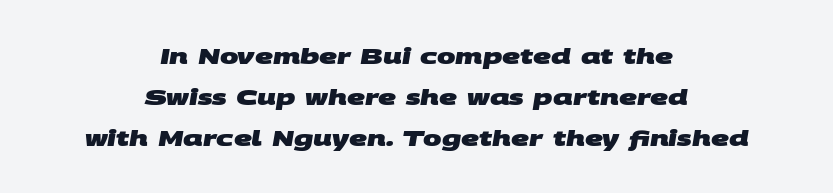
The image shows 22 px bold type; set centered, line spacing 1.86x, normal letter spacing, not underlined.
